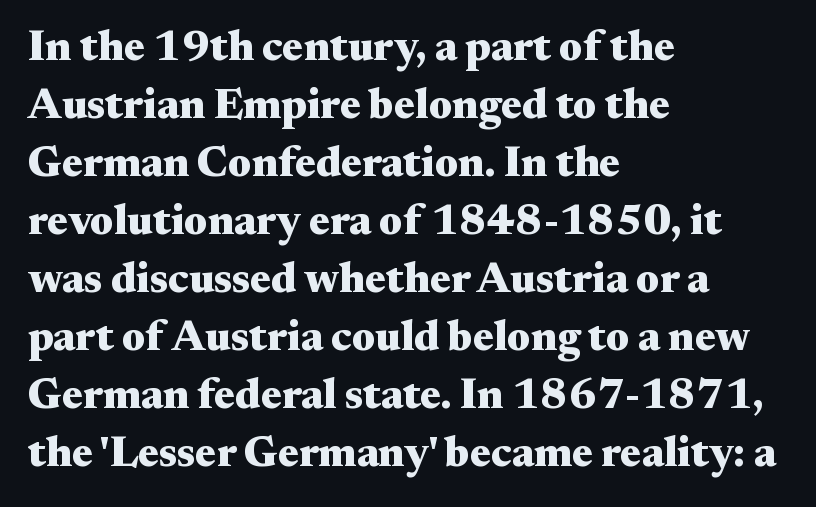
The image shows 43 px heavy, wide serif type, upright; set left-aligned, normal line spacing (1.35x), normal letter spacing, not underlined; medium stroke contrast and a small x-height.
